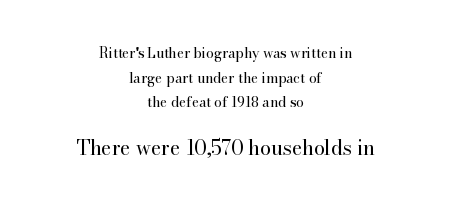
{"italic": "no", "bold": "no", "underline": "no", "align": "center", "line_spacing_ratio": 1.76, "letter_spacing": "normal", "letter_spacing_em": 0.0, "larger_block": "second", "size_ratio": 1.43, "glyph_px": 20}
